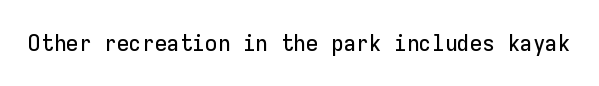
The image shows 23 px text type, upright; set normal letter spacing, not underlined.
